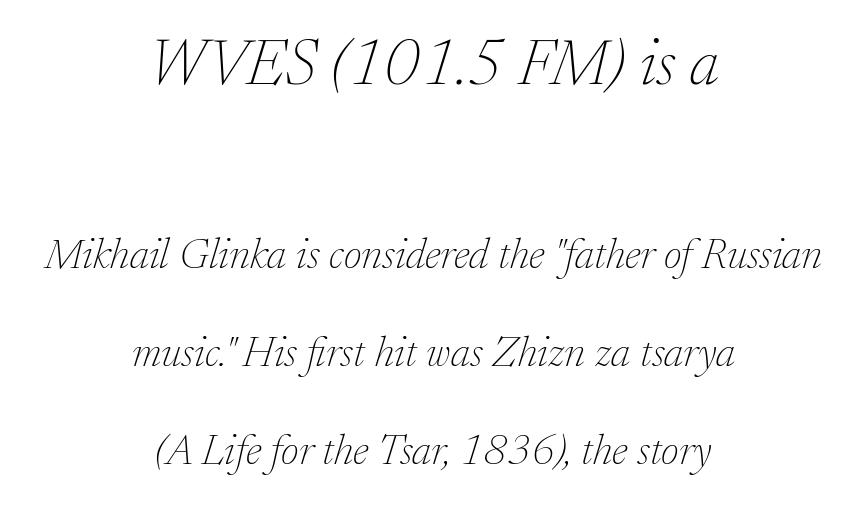
The strokes carry an ordinary text weight at most. The passage shown begins with its larger block and ends with its smaller one. Caption: standard tracking, unaltered. Is the block centered? Yes — each line is placed symmetrically about the middle. The passage shown is not underscored anywhere.
